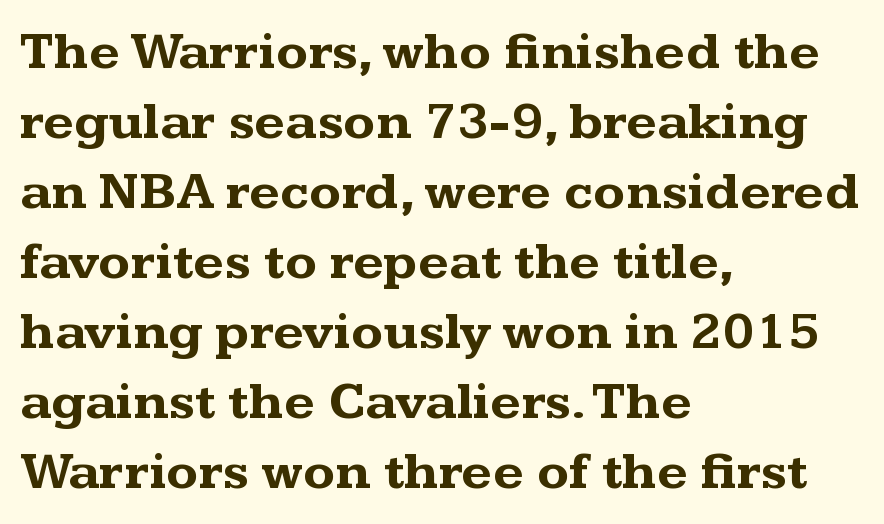
The passage is arranged the way most books set body copy — flush left. Bold? Absolutely — the strokes are thick and heavy. Words float on clear page, feet unadorned. The passage shown is typeset with a serif family.
